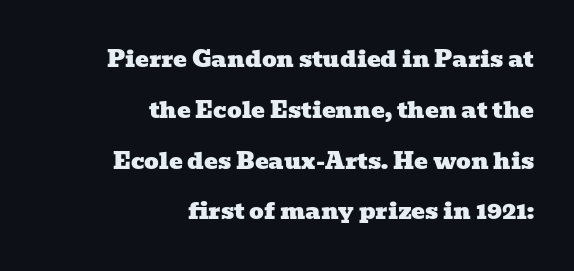
Q: Is the text underlined? A: No.
Q: How is the paragraph aligned? A: Right-aligned.
Q: Is the spacing between letters normal or unusually wide? A: Normal.
Q: Is the spacing between lines tight, normal or loose? A: Loose.
